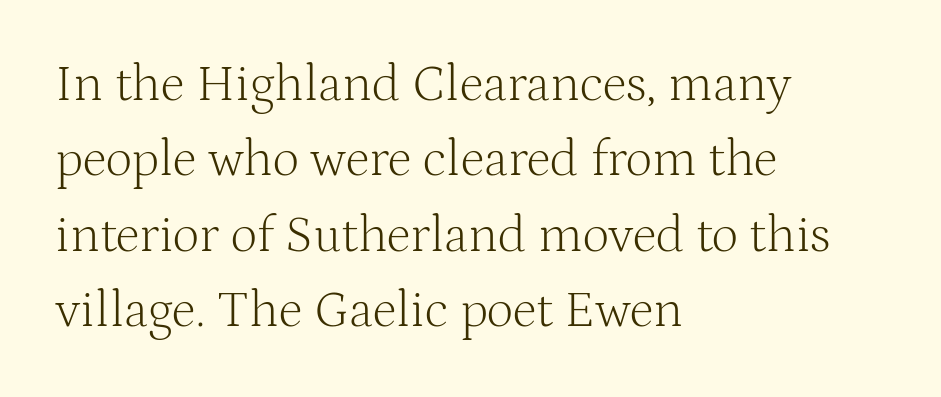
The image shows 52 px light serif type, upright; set left-aligned, normal line spacing (1.45x), normal letter spacing, not underlined; medium stroke contrast and a medium x-height.
